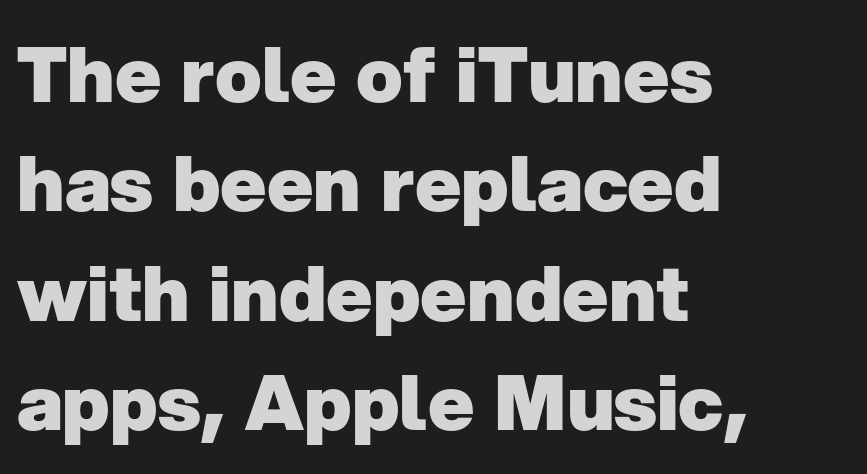
The image shows 77 px heavy sans-serif type, upright; set left-aligned, normal line spacing (1.42x), normal letter spacing, not underlined; low stroke contrast and a medium x-height.
